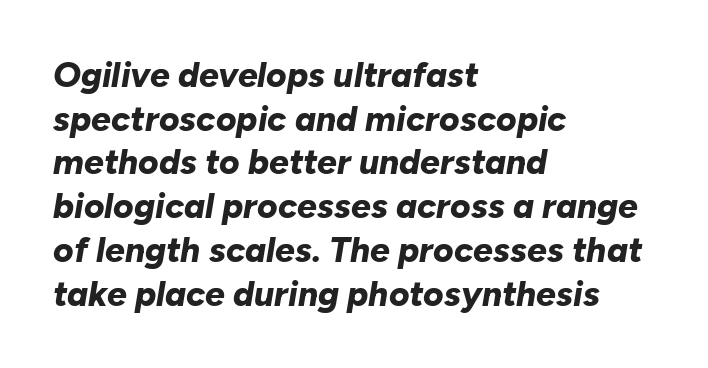
{"italic": "yes", "lean": "right", "slant_degrees": 10, "bold": "yes", "weight": "bold", "width": "normal", "stroke_contrast": "low", "x_height": "medium", "monospaced": "no", "underline": "no", "align": "left", "line_spacing": "normal", "line_spacing_ratio": 1.25, "letter_spacing": "normal", "letter_spacing_em": 0.0, "glyph_px": 35}
